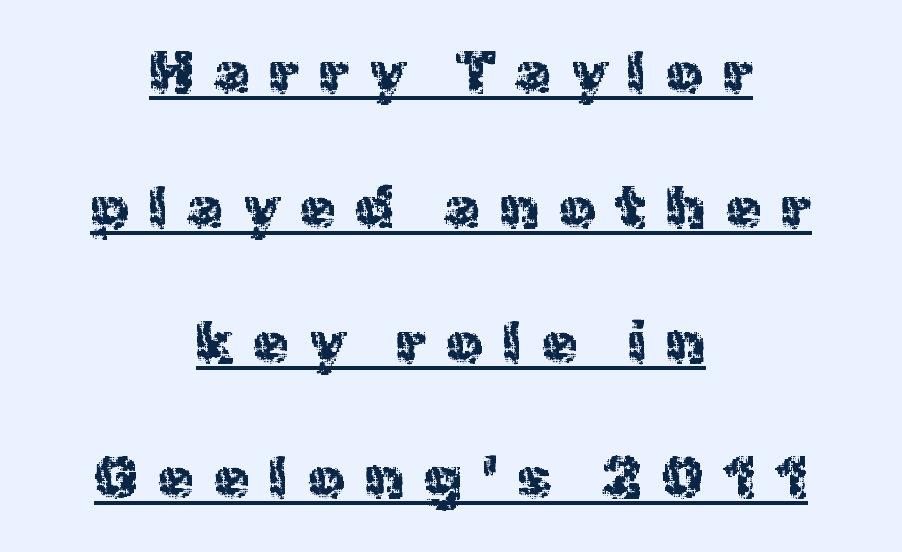
Q: Is the text italic (slanted)? A: No, it is upright.
Q: Is the typeface a serif or a sans-serif typeface? A: Sans-serif.
Q: Is the text underlined? A: Yes.
Q: How is the paragraph aligned? A: Centered.
Q: Is the spacing between letters normal or unusually wide? A: Unusually wide.
Q: Is the spacing between lines tight, normal or loose? A: Loose.
Q: Width (condensed, normal, or wide)? A: Normal.
Q: x-height? A: Medium.
Q: Monospaced? A: No.
